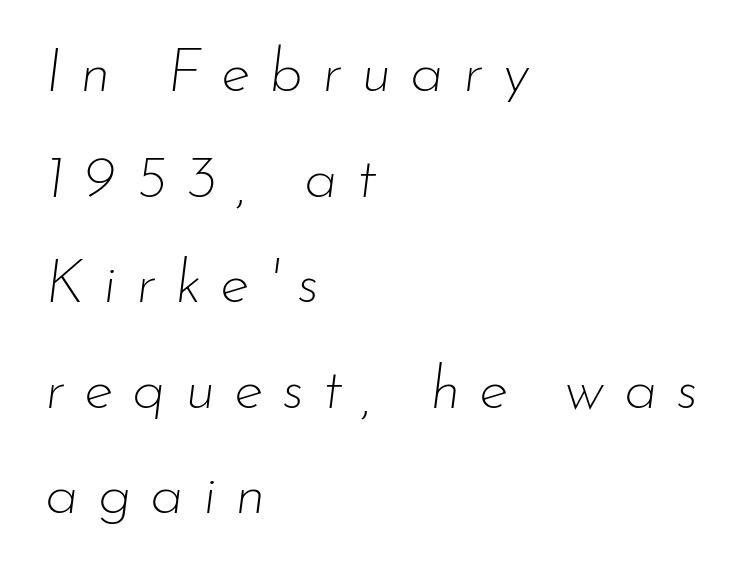
The image shows 61 px thin type, italic (leaning right); set left-aligned, line spacing 1.73x, unusually wide letter spacing (+0.31 em), not underlined; low stroke contrast and a small x-height.
